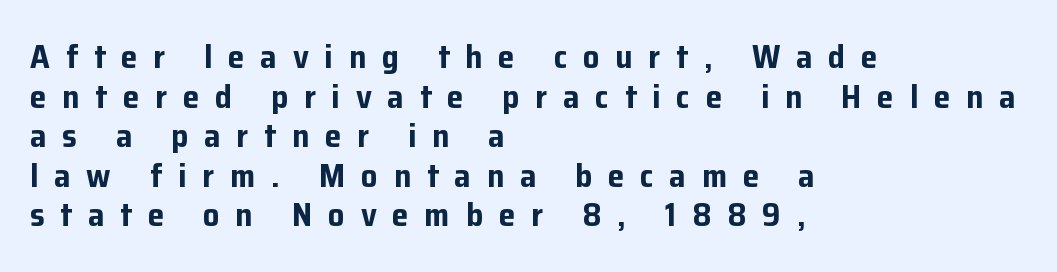
No feet cap the strokes, marking this as sans-serif type. You'd pick this weight for a headline — it's a proper bold. This is roman type, the default non-slanted kind. The passage shown is typed in a proportional face where columns would drift. A bare baseline throughout the passage.
